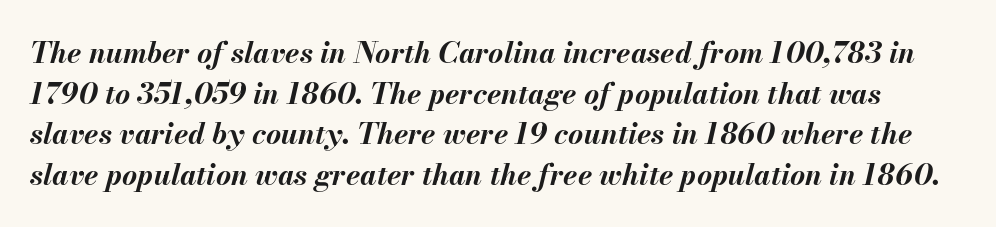
Q: Is the text bold? A: Yes.
Q: Is the text italic (slanted)? A: Yes, it leans right by about 13 degrees.
Q: Is the text underlined? A: No.
Q: Is the spacing between letters normal or unusually wide? A: Normal.
Q: Is the spacing between lines tight, normal or loose? A: Normal.
Q: Width (condensed, normal, or wide)? A: Normal.
Q: Stroke contrast? A: Medium.
Q: x-height? A: Small.
Q: Monospaced? A: No.
